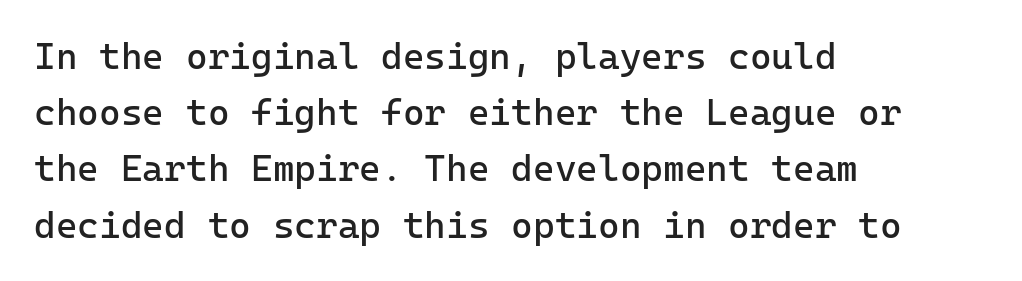
{"serif": "no", "italic": "no", "bold": "no", "weight": "regular", "width": "normal", "stroke_contrast": "low", "x_height": "medium", "underline": "no", "align": "left", "line_spacing": "normal", "line_spacing_ratio": 1.52, "letter_spacing": "normal", "letter_spacing_em": 0.0, "glyph_px": 37}
